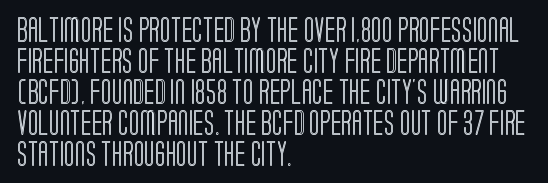
Clear beneath every line of the passage. Is the block centered? No — it sits flush against the left margin. Observe the ordinary spacing: letters are neighbours, not strangers. The letters stand upright; this is a roman face.
